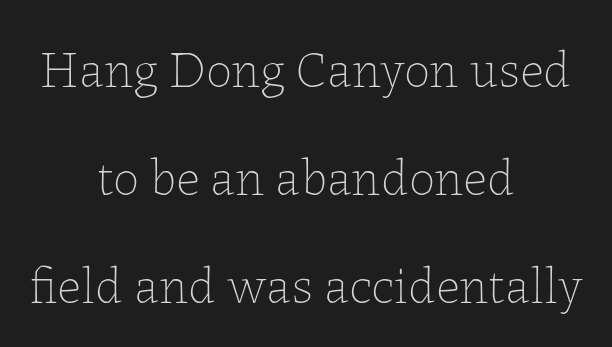
Posture: straight, roman, zero tilt. The font sits on the lighter half of the weight spectrum, regular included. The rendering uses a large line-height, opening up the rows. One-word summary of the alignment: center. The glyphs are unaccompanied by any horizontal stroke below them.
